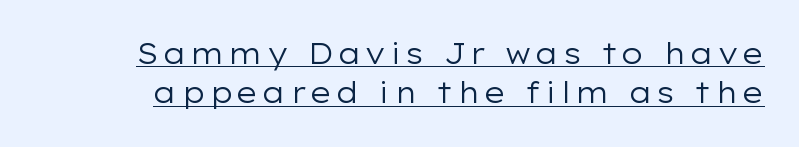
{"serif": "no", "italic": "no", "bold": "no", "weight": "regular", "width": "wide", "stroke_contrast": "low", "x_height": "medium", "monospaced": "no", "underline": "yes", "line_spacing": "normal", "line_spacing_ratio": 1.36, "glyph_px": 29}
